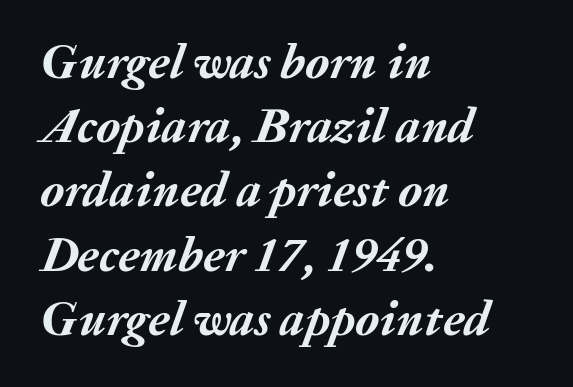
The compositor pushed each line to the left boundary. The text carries the slant typical of an italic or oblique font. Horizontal bands of white between lines are of average thickness. Decoration check: the copy has no underline. Set as a true bold cut, around the 700 mark. Each letter keeps its own natural width here, so spacing adapts to shape.
